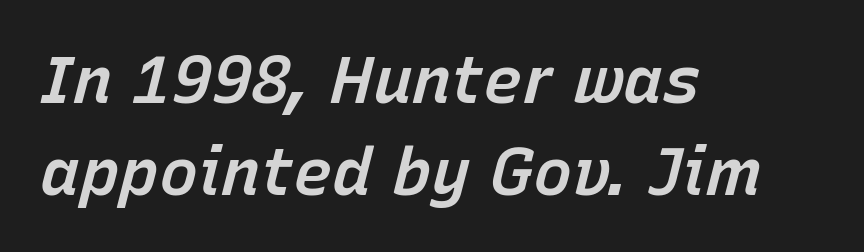
Q: Is the text bold? A: Semi-bold.
Q: Is the text italic (slanted)? A: Yes, it leans right by about 15 degrees.
Q: Is the text underlined? A: No.
Q: How is the paragraph aligned? A: Left-aligned.
Q: Is the spacing between letters normal or unusually wide? A: Normal.
Q: Is the spacing between lines tight, normal or loose? A: Normal.
Q: Width (condensed, normal, or wide)? A: Normal.
Q: Stroke contrast? A: Low.
Q: x-height? A: Medium.
Q: Monospaced? A: No.
